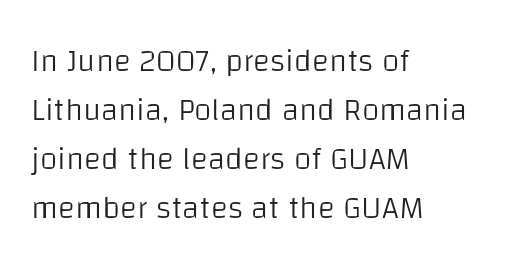
The image shows 32 px light sans-serif type, upright; set left-aligned, normal line spacing (1.53x), normal letter spacing, not underlined; low stroke contrast and a large x-height.
